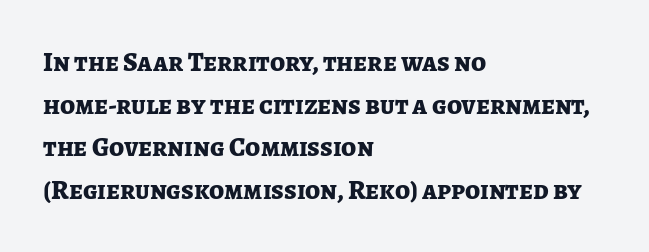
Typesetter's note: full bold, strokes at maximum text heaviness. Compared with typical paragraphs, the rows here are spaced about the same. Layout note: lines flush left. The passage shown is not underscored anywhere.
